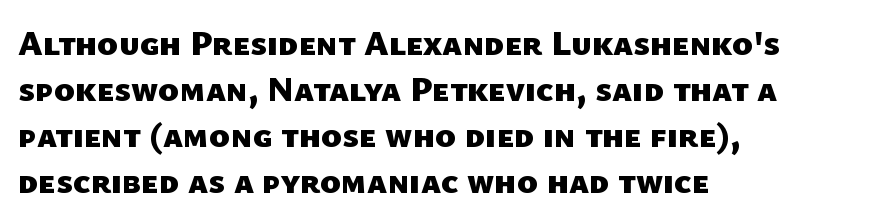
Q: Is the text bold? A: Yes.
Q: Is the typeface a serif or a sans-serif typeface? A: Sans-serif.
Q: Is the text underlined? A: No.
Q: How is the paragraph aligned? A: Left-aligned.
Q: Is the spacing between letters normal or unusually wide? A: Normal.
Q: Is the spacing between lines tight, normal or loose? A: Normal.
Q: Width (condensed, normal, or wide)? A: Normal.
Q: Stroke contrast? A: Low.
Q: x-height? A: Medium.
Q: Monospaced? A: No.
